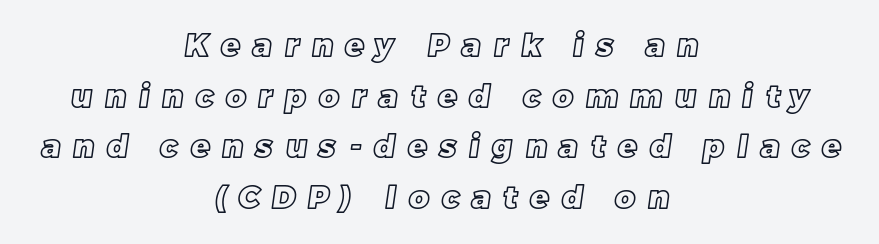
The image shows 31 px text type; set centered, normal line spacing (1.63x), unusually wide letter spacing (+0.41 em), not underlined; a large x-height.
